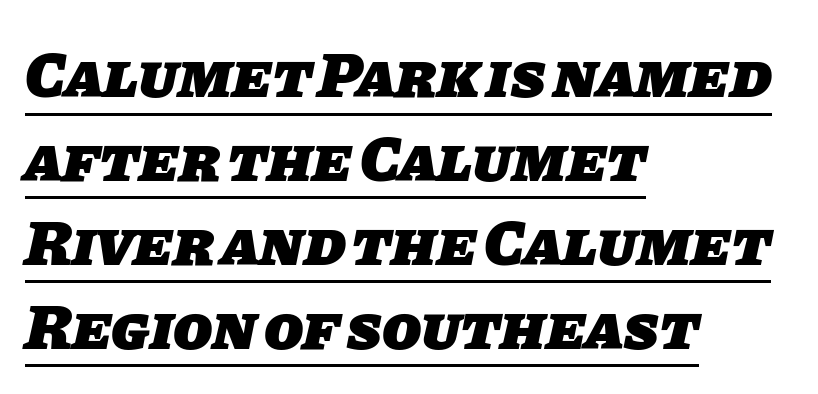
The image shows 64 px heavy type; set left-aligned, normal line spacing (1.31x), normal letter spacing, underlined; low stroke contrast and a large x-height.
